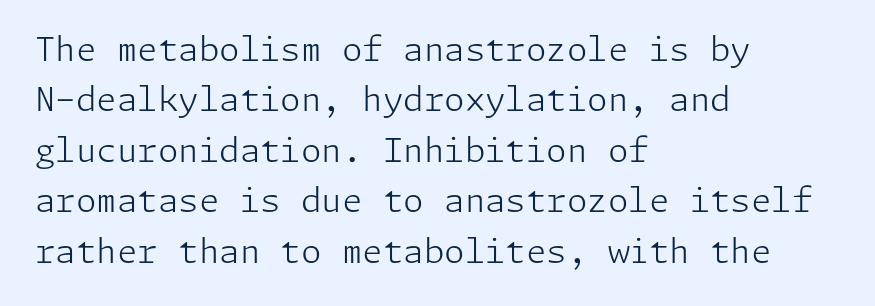
The image shows 33 px light sans-serif type, upright; set left-aligned, normal line spacing (1.53x), normal letter spacing, not underlined; low stroke contrast and a medium x-height.
